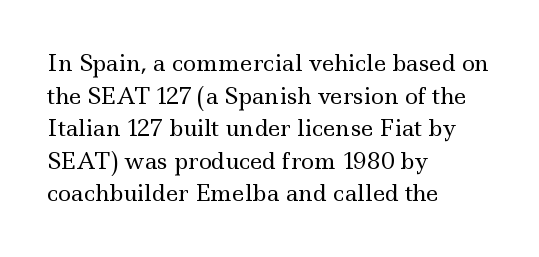
Q: Is the text bold? A: No.
Q: Is the text italic (slanted)? A: No, it is upright.
Q: Is the text underlined? A: No.
Q: How is the paragraph aligned? A: Left-aligned.
Q: Is the spacing between letters normal or unusually wide? A: Normal.
Q: Is the spacing between lines tight, normal or loose? A: Normal.
